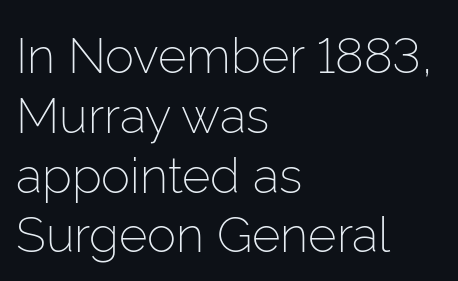
This sample is left-justified, so line endings fall wherever the words run out. Unlike italic type, these characters show no tilt at all. Here the glyphs are tracked normally, forming tight word shapes. A typesetter would call this proportional, since set widths differ per character. You can tell from the bare stems that sans-serif type was used. Just letters on the line, the space beneath them empty.
